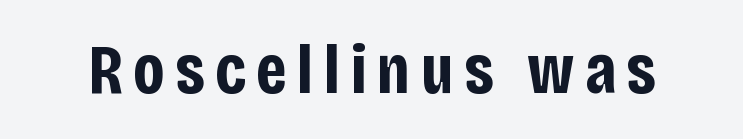
The image shows 70 px bold, condensed sans-serif type, upright; set not underlined; low stroke contrast and a large x-height.
